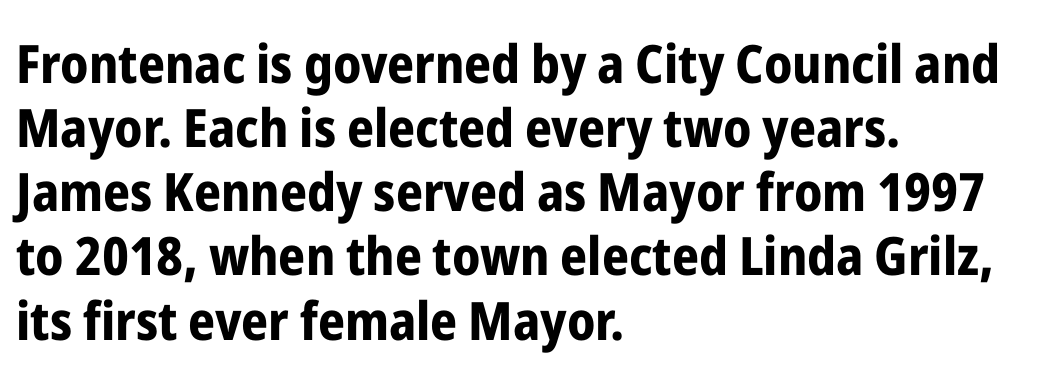
Q: Is the text bold? A: Yes.
Q: Is the text italic (slanted)? A: No, it is upright.
Q: Is the typeface a serif or a sans-serif typeface? A: Sans-serif.
Q: Is the text underlined? A: No.
Q: How is the paragraph aligned? A: Left-aligned.
Q: Is the spacing between letters normal or unusually wide? A: Normal.
Q: Width (condensed, normal, or wide)? A: Condensed.
Q: Stroke contrast? A: Low.
Q: x-height? A: Medium.
Q: Monospaced? A: No.
